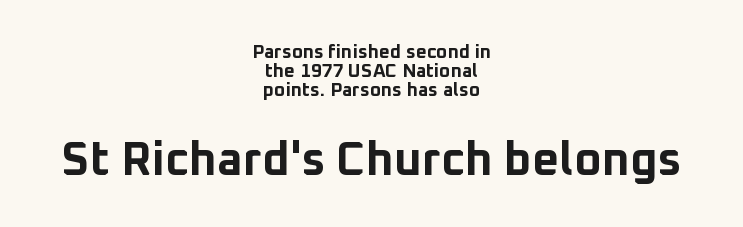
The image shows 47 px bold sans-serif type, upright; set centered, tight line spacing (1.0x), normal letter spacing, not underlined; the second (bottom) block is 2.47x larger; low stroke contrast and a medium x-height.
